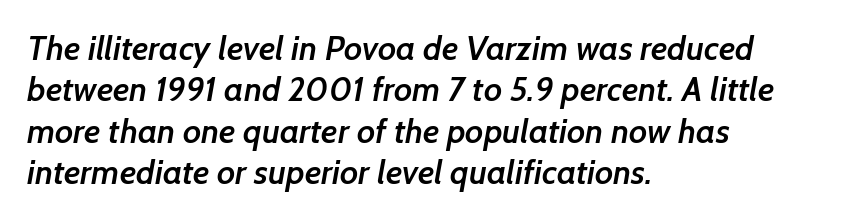
{"serif": "no", "bold": "semi", "weight": "semibold", "width": "normal", "stroke_contrast": "low", "x_height": "medium", "monospaced": "no", "underline": "no", "align": "left", "line_spacing_ratio": 1.22, "letter_spacing": "normal", "letter_spacing_em": 0.0, "glyph_px": 34}
